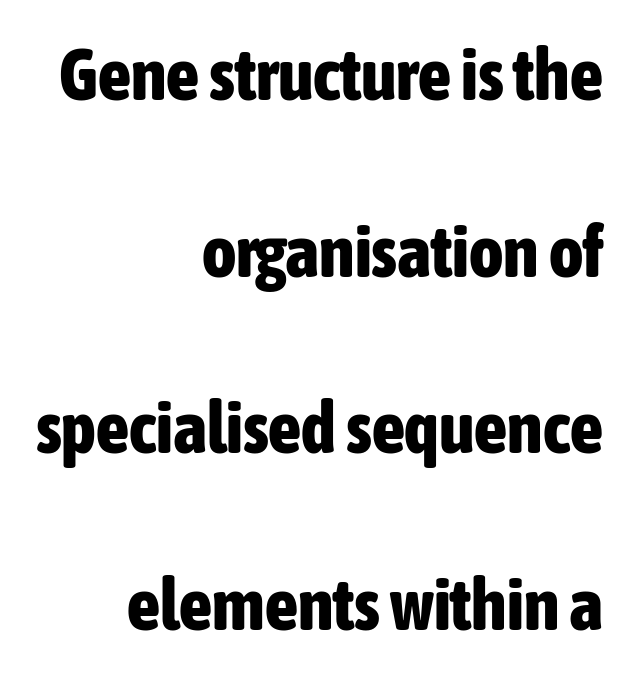
Q: Is the text bold? A: Yes.
Q: Is the text italic (slanted)? A: No, it is upright.
Q: Is the typeface a serif or a sans-serif typeface? A: Sans-serif.
Q: Is the text underlined? A: No.
Q: How is the paragraph aligned? A: Right-aligned.
Q: Is the spacing between letters normal or unusually wide? A: Normal.
Q: Is the spacing between lines tight, normal or loose? A: Loose.
Q: Width (condensed, normal, or wide)? A: Condensed.
Q: Stroke contrast? A: Low.
Q: x-height? A: Medium.
Q: Monospaced? A: No.
